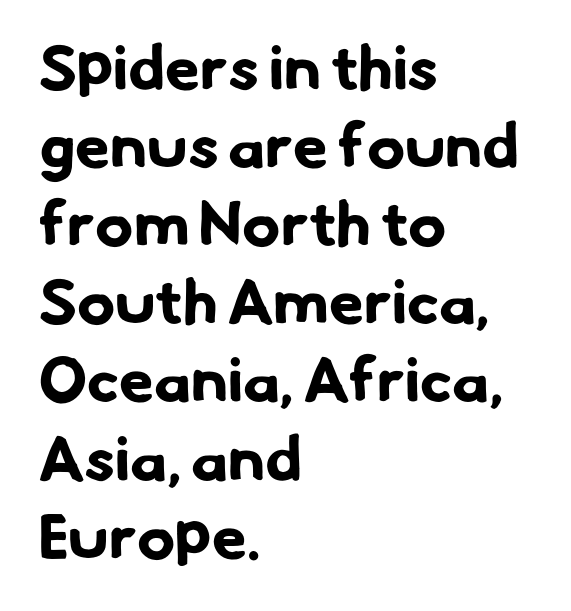
Which margin do the lines hug? The left one — the right edge is uneven. In terms of letterform style, serifs are entirely absent. You could not count columns in this text — the font is proportionally spaced. Underlining? Definitely not there. Each glyph is drawn with heavy, bold strokes. The rendering keeps characters at their native spacing.
